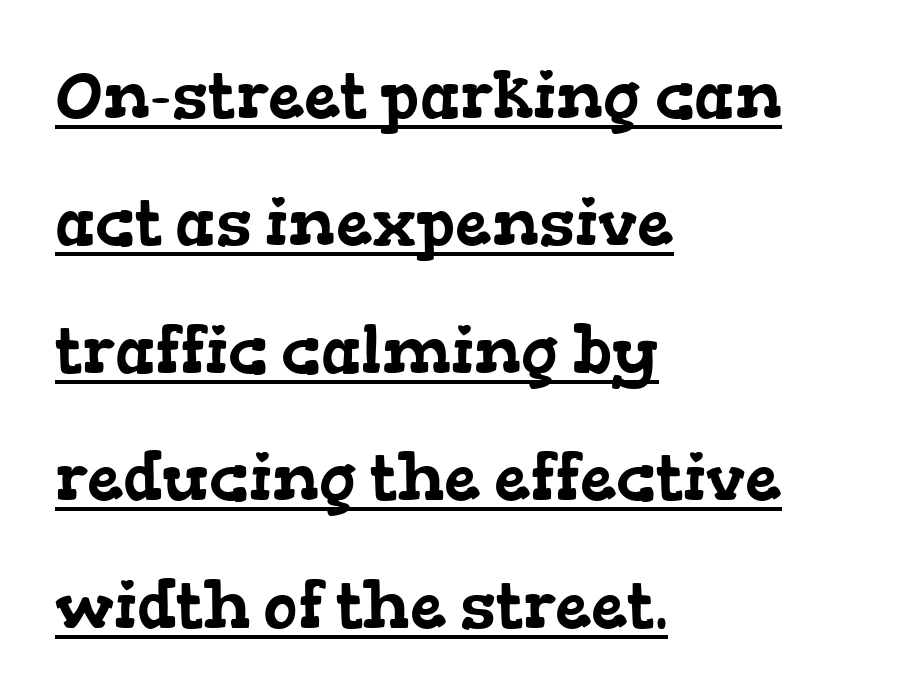
Q: Is the typeface a serif or a sans-serif typeface? A: Serif.
Q: Is the text underlined? A: Yes.
Q: How is the paragraph aligned? A: Left-aligned.
Q: Is the spacing between letters normal or unusually wide? A: Normal.
Q: Is the spacing between lines tight, normal or loose? A: Loose.
Q: Width (condensed, normal, or wide)? A: Wide.
Q: Stroke contrast? A: Low.
Q: x-height? A: Medium.
Q: Monospaced? A: No.
